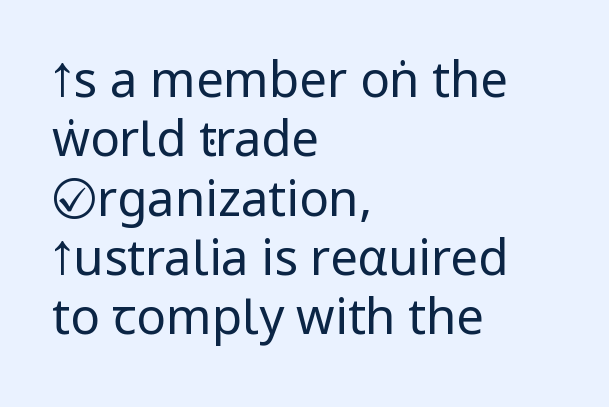
Q: Is the text bold? A: No.
Q: Is the text italic (slanted)? A: No, it is upright.
Q: Is the typeface a serif or a sans-serif typeface? A: Sans-serif.
Q: Is the text underlined? A: No.
Q: How is the paragraph aligned? A: Left-aligned.
Q: Is the spacing between letters normal or unusually wide? A: Normal.
Q: Width (condensed, normal, or wide)? A: Condensed.
Q: Stroke contrast? A: Low.
Q: x-height? A: Large.
Q: Monospaced? A: No.
